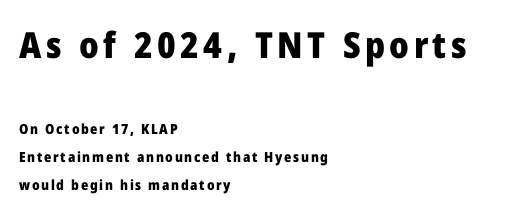
The letters carry no serifs — their stems end cleanly without finishing strokes. Rows of type keep a wide berth in the vertical direction. Compare the two chunks: the upper has the greater cap height. A dark, heavy texture on the line: the type is bold. Every character sits straight up, as roman type does.
